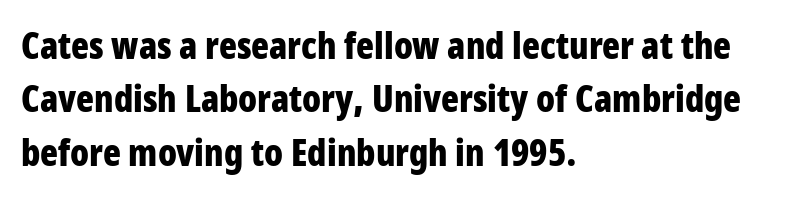
Q: Is the text bold? A: Yes.
Q: Is the text italic (slanted)? A: No, it is upright.
Q: Is the typeface a serif or a sans-serif typeface? A: Sans-serif.
Q: Is the text underlined? A: No.
Q: How is the paragraph aligned? A: Left-aligned.
Q: Is the spacing between letters normal or unusually wide? A: Normal.
Q: Is the spacing between lines tight, normal or loose? A: Normal.
Q: Width (condensed, normal, or wide)? A: Condensed.
Q: Stroke contrast? A: Low.
Q: x-height? A: Large.
Q: Monospaced? A: No.
